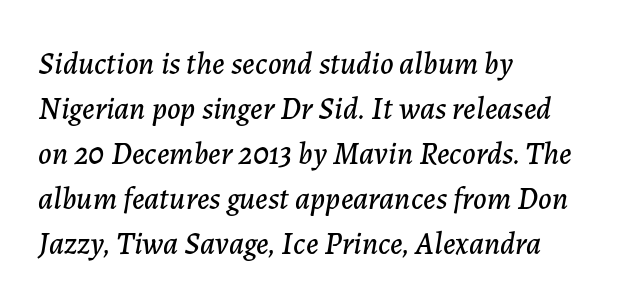
{"italic": "yes", "lean": "right", "slant_degrees": 7, "width": "normal", "stroke_contrast": "low", "x_height": "medium", "monospaced": "no", "underline": "no", "align": "left", "line_spacing": "normal", "line_spacing_ratio": 1.45, "letter_spacing": "normal", "letter_spacing_em": 0.0, "glyph_px": 31}
